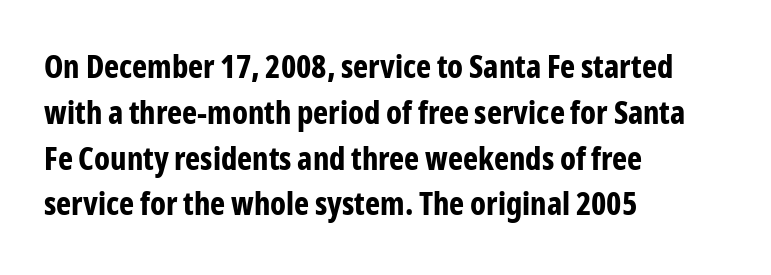
Q: Is the text bold? A: Yes.
Q: Is the text italic (slanted)? A: No, it is upright.
Q: Is the typeface a serif or a sans-serif typeface? A: Sans-serif.
Q: Is the text underlined? A: No.
Q: How is the paragraph aligned? A: Left-aligned.
Q: Is the spacing between letters normal or unusually wide? A: Normal.
Q: Is the spacing between lines tight, normal or loose? A: Normal.
Q: Width (condensed, normal, or wide)? A: Condensed.
Q: Stroke contrast? A: Low.
Q: x-height? A: Medium.
Q: Monospaced? A: No.
